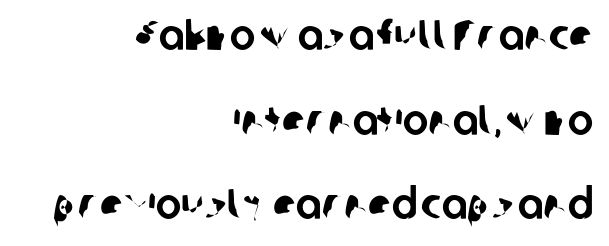
Q: Is the typeface a serif or a sans-serif typeface? A: Sans-serif.
Q: Is the text underlined? A: No.
Q: How is the paragraph aligned? A: Right-aligned.
Q: Is the spacing between letters normal or unusually wide? A: Normal.
Q: Is the spacing between lines tight, normal or loose? A: Loose.
Q: Width (condensed, normal, or wide)? A: Normal.
Q: Stroke contrast? A: Low.
Q: x-height? A: Medium.
Q: Monospaced? A: No.
